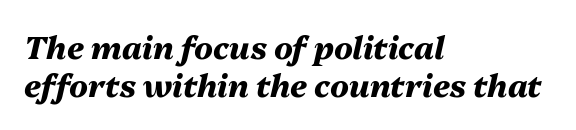
{"italic": "yes", "lean": "right", "slant_degrees": 13, "bold": "yes", "weight": "heavy", "width": "normal", "stroke_contrast": "medium", "x_height": "medium", "monospaced": "no", "underline": "no", "align": "left", "line_spacing_ratio": 1.24, "letter_spacing": "normal", "letter_spacing_em": 0.0, "glyph_px": 31}
